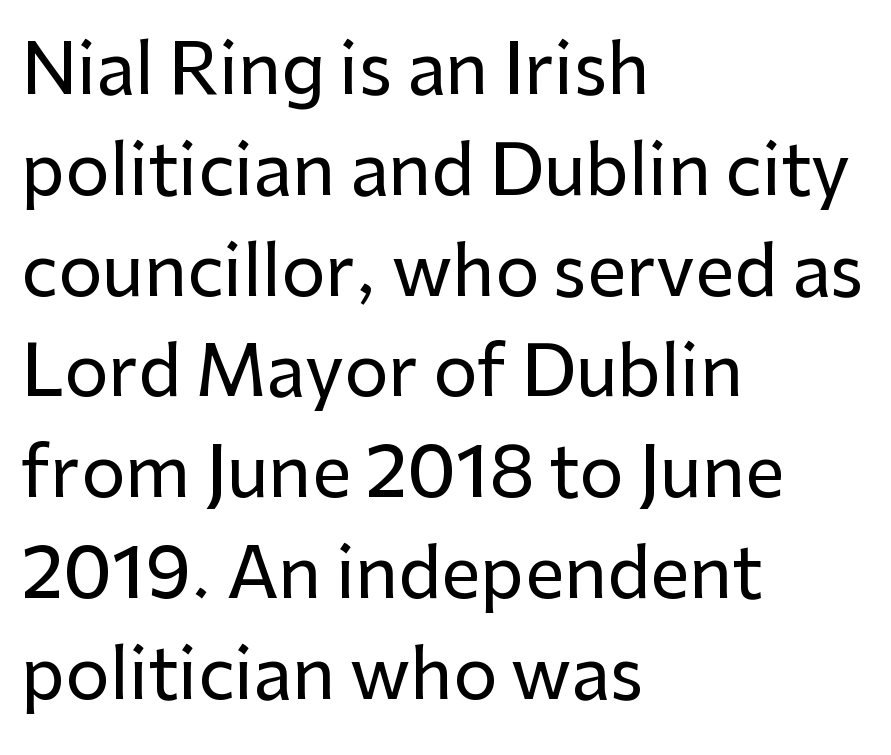
Glance below the letters and you will spot only blank space. Tracking here is standard; glyphs follow each other at the usual distance. Notice how descenders clear the ascenders below comfortably — that's standard leading. When letters stand straight like this, we call the style roman or upright. A typesetter would label this face a sans. This rendering uses left alignment, leaving the right contour irregular.
